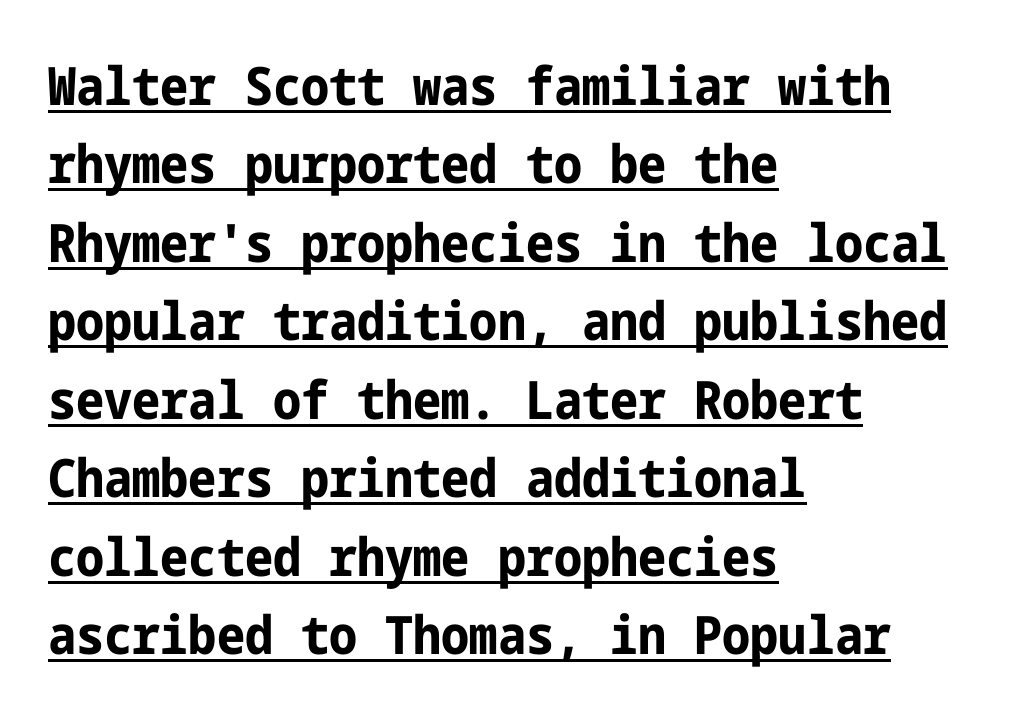
The image shows 53 px bold, condensed sans-serif type, upright; set left-aligned, normal line spacing (1.48x), normal letter spacing, underlined; low stroke contrast and a medium x-height.
